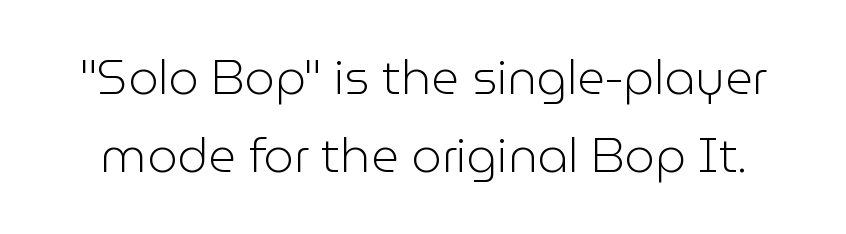
The image shows 48 px light sans-serif type, upright; set normal line spacing (1.63x), normal letter spacing, not underlined; low stroke contrast and a medium x-height.
